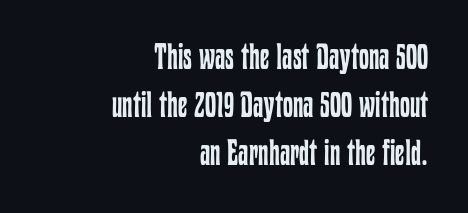
The image shows 36 px regular-weight, condensed type, upright; set right-aligned, normal line spacing (1.33x), normal letter spacing, not underlined; low stroke contrast and a medium x-height.
